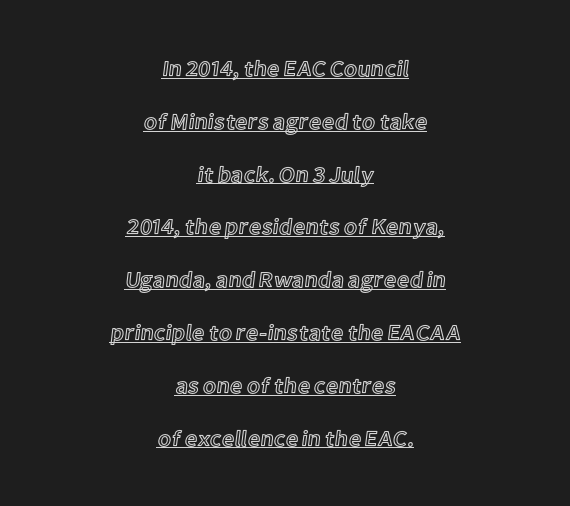
Q: Is the text italic (slanted)? A: Yes.
Q: Is the text underlined? A: Yes.
Q: How is the paragraph aligned? A: Centered.
Q: Is the spacing between letters normal or unusually wide? A: Normal.
Q: Is the spacing between lines tight, normal or loose? A: Loose.
